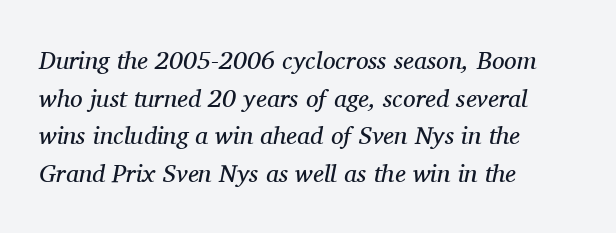
The letters are slanted; this is an italic face. This rendering leaves character spacing at its baseline value. No extra ink here — the face is not bold. Words float on clear page, feet unadorned. Is there much room between lines? A standard amount, neither cramped nor airy.
